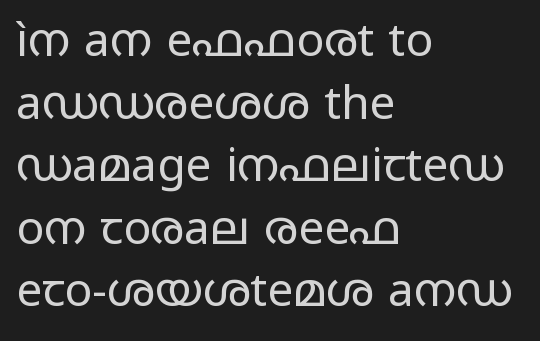
The image shows 46 px regular-weight, wide sans-serif type, upright; set left-aligned, normal line spacing (1.36x), normal letter spacing, not underlined; low stroke contrast and a medium x-height.
